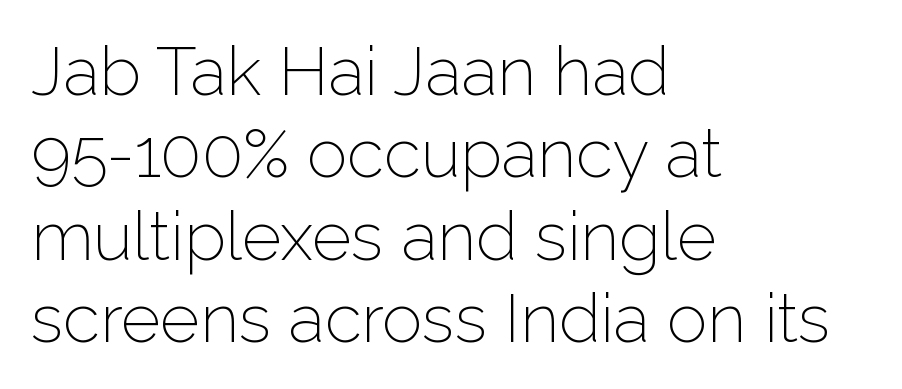
Q: Is the text bold? A: No.
Q: Is the text italic (slanted)? A: No, it is upright.
Q: Is the typeface a serif or a sans-serif typeface? A: Sans-serif.
Q: Is the text underlined? A: No.
Q: How is the paragraph aligned? A: Left-aligned.
Q: Is the spacing between letters normal or unusually wide? A: Normal.
Q: Width (condensed, normal, or wide)? A: Normal.
Q: Stroke contrast? A: Low.
Q: x-height? A: Medium.
Q: Monospaced? A: No.
